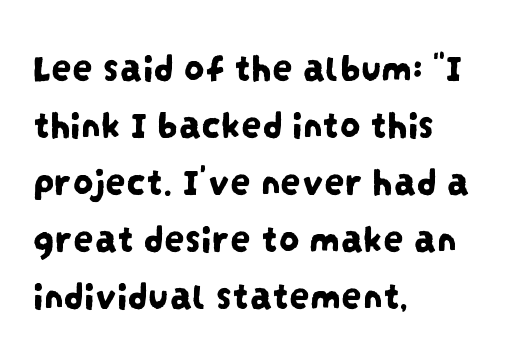
{"serif": "no", "width": "condensed", "stroke_contrast": "low", "x_height": "large", "monospaced": "no", "underline": "no", "align": "left", "line_spacing": "normal", "line_spacing_ratio": 1.39, "letter_spacing": "normal", "letter_spacing_em": 0.0, "glyph_px": 41}
